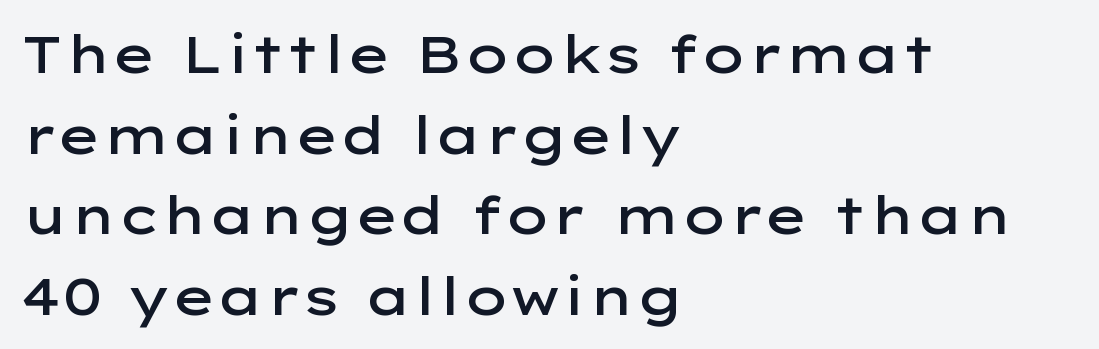
Q: Is the text bold? A: Semi-bold.
Q: Is the text italic (slanted)? A: No, it is upright.
Q: Is the typeface a serif or a sans-serif typeface? A: Sans-serif.
Q: Is the text underlined? A: No.
Q: How is the paragraph aligned? A: Left-aligned.
Q: Is the spacing between letters normal or unusually wide? A: Normal.
Q: Is the spacing between lines tight, normal or loose? A: Normal.
Q: Width (condensed, normal, or wide)? A: Wide.
Q: Stroke contrast? A: Low.
Q: x-height? A: Medium.
Q: Monospaced? A: No.
